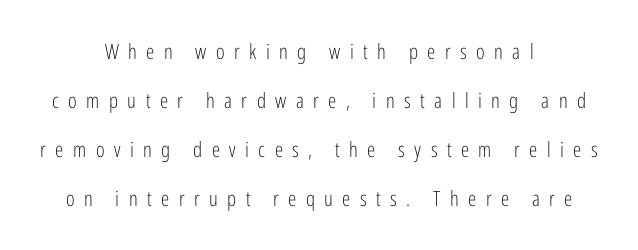
The image shows 21 px text type, upright; set centered, loose line spacing (2.34x), unusually wide letter spacing (+0.45 em), not underlined.
